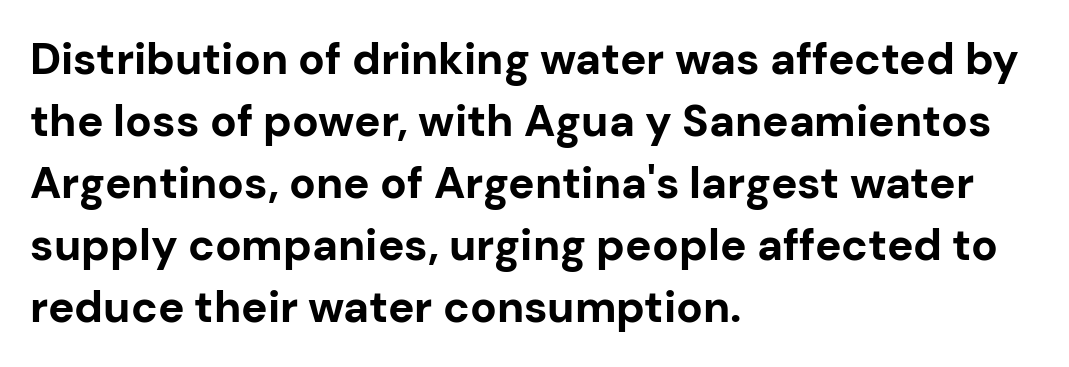
The image shows 44 px bold sans-serif type, upright; set left-aligned, normal line spacing (1.41x), normal letter spacing, not underlined; low stroke contrast and a medium x-height.
